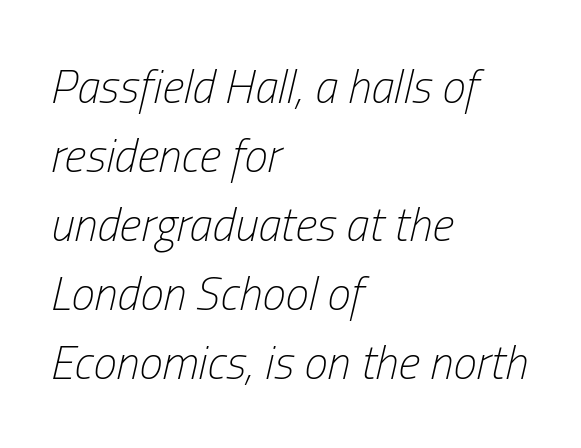
{"italic": "yes", "lean": "right", "slant_degrees": 13, "bold": "no", "weight": "light", "width": "condensed", "stroke_contrast": "low", "x_height": "medium", "monospaced": "no", "underline": "no", "align": "left", "line_spacing": "normal", "line_spacing_ratio": 1.47, "letter_spacing": "normal", "letter_spacing_em": 0.0, "glyph_px": 47}
